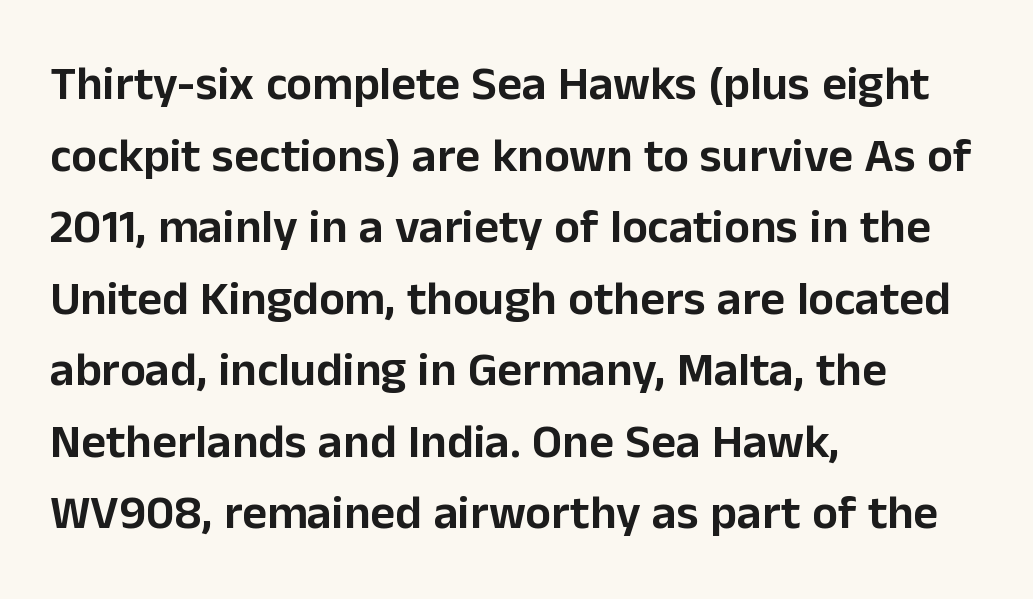
The image shows 48 px sans-serif type, upright; set left-aligned, normal line spacing (1.49x), normal letter spacing, not underlined; low stroke contrast and a medium x-height.
